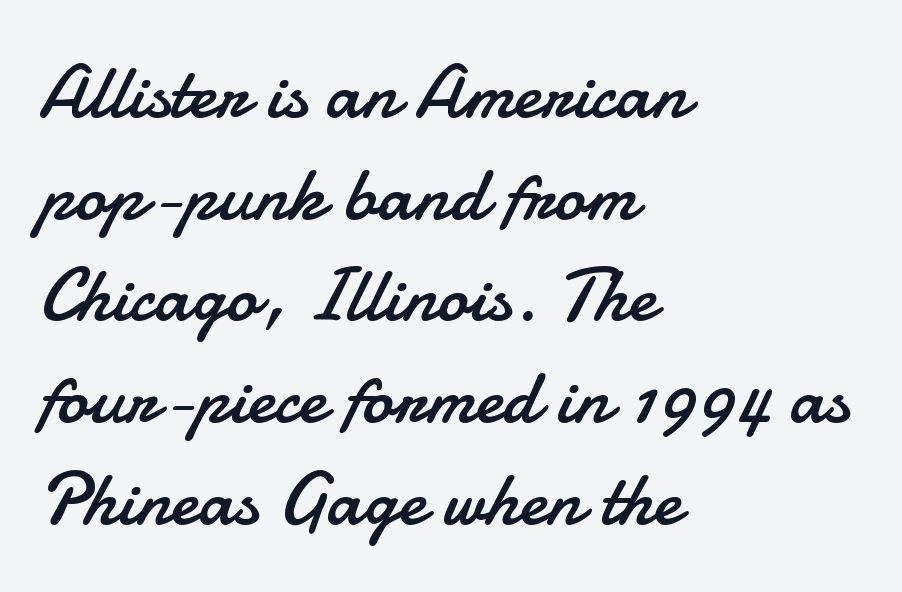
The image shows 77 px regular-weight sans-serif type; set left-aligned, normal line spacing (1.32x), normal letter spacing, not underlined; low stroke contrast and a small x-height.
